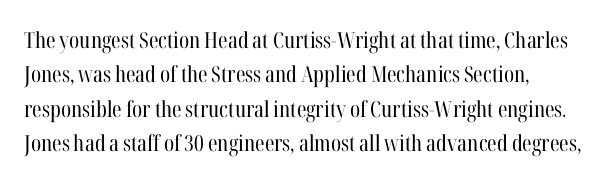
Q: Is the text bold? A: No.
Q: Is the text italic (slanted)? A: No, it is upright.
Q: Is the text underlined? A: No.
Q: Is the spacing between letters normal or unusually wide? A: Normal.
Q: Is the spacing between lines tight, normal or loose? A: Normal.
